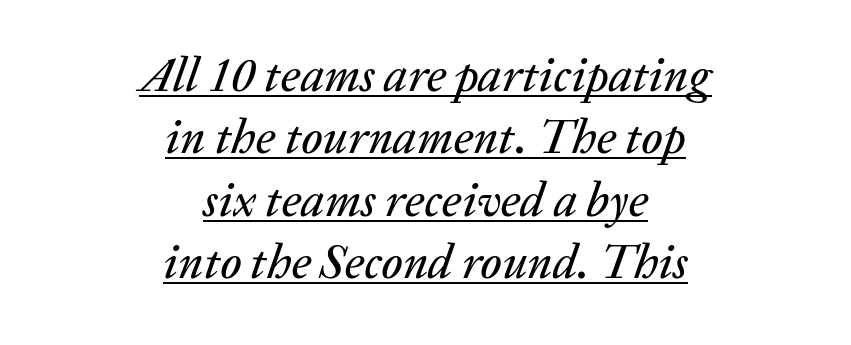
The image shows 48 px text type, italic (leaning right); set centered, normal line spacing (1.3x), normal letter spacing, underlined; low stroke contrast and a medium x-height.
